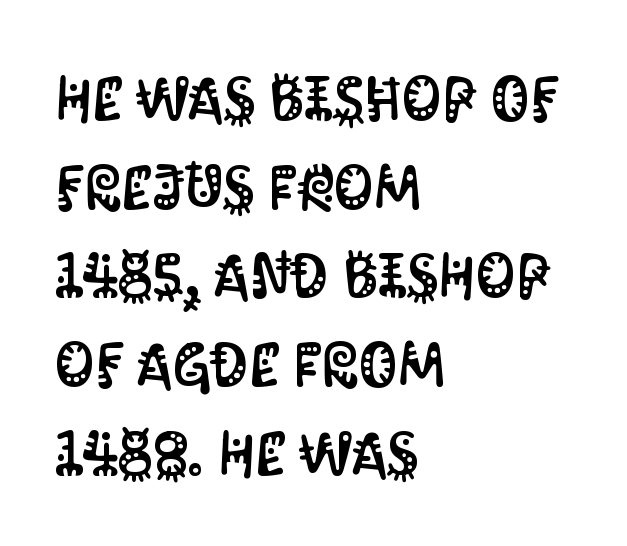
{"serif": "no", "italic": "no", "width": "condensed", "stroke_contrast": "medium", "x_height": "large", "monospaced": "no", "underline": "no", "align": "left", "line_spacing": "normal", "line_spacing_ratio": 1.43, "letter_spacing": "normal", "letter_spacing_em": 0.0, "glyph_px": 62}
